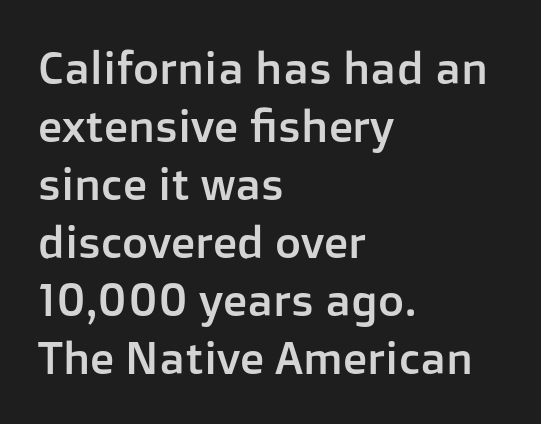
The image shows 45 px sans-serif type, upright; set left-aligned, normal line spacing (1.29x), normal letter spacing, not underlined; low stroke contrast and a medium x-height.
